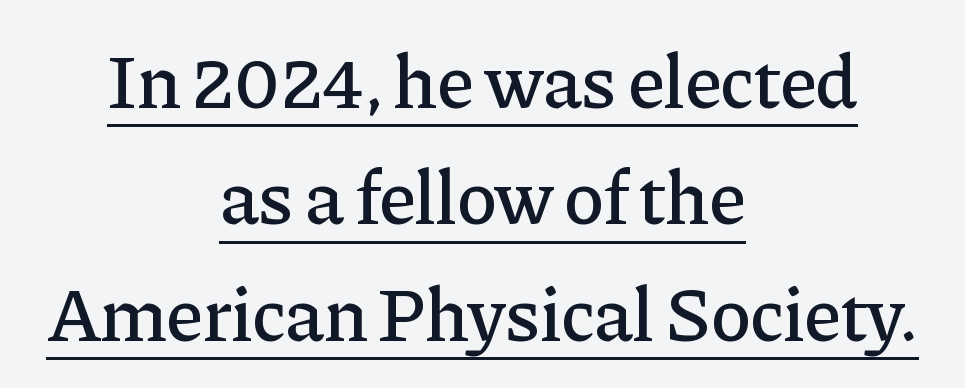
Q: Is the text italic (slanted)? A: No, it is upright.
Q: Is the typeface a serif or a sans-serif typeface? A: Serif.
Q: Is the text underlined? A: Yes.
Q: How is the paragraph aligned? A: Centered.
Q: Is the spacing between letters normal or unusually wide? A: Normal.
Q: Is the spacing between lines tight, normal or loose? A: Normal.
Q: Width (condensed, normal, or wide)? A: Normal.
Q: Stroke contrast? A: Low.
Q: x-height? A: Medium.
Q: Monospaced? A: No.
